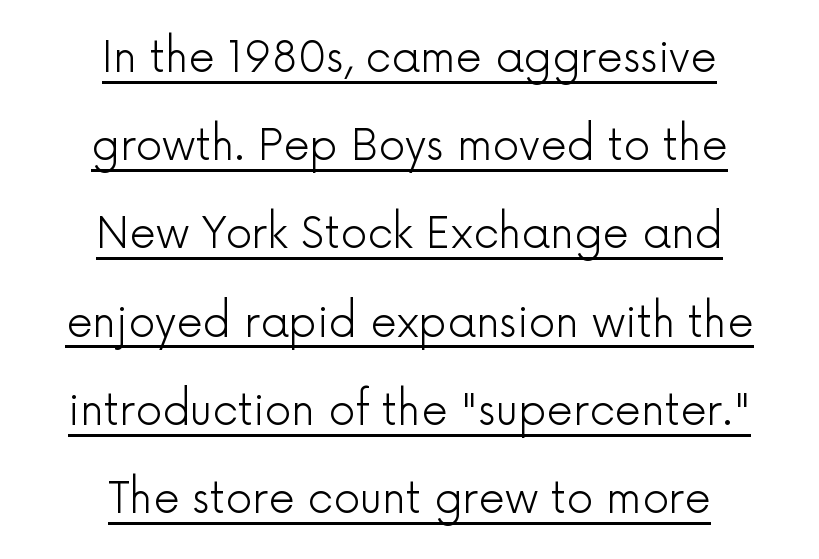
The face used here is rendered with its standard letterfit. Is the stroke heavy? The answer is a plain regular-or-lighter. Quick note: interline space is abundant. The rendering shows plain stroke endings on the letterforms — a sans-serif design. A roman cut, with each character standing at attention.
